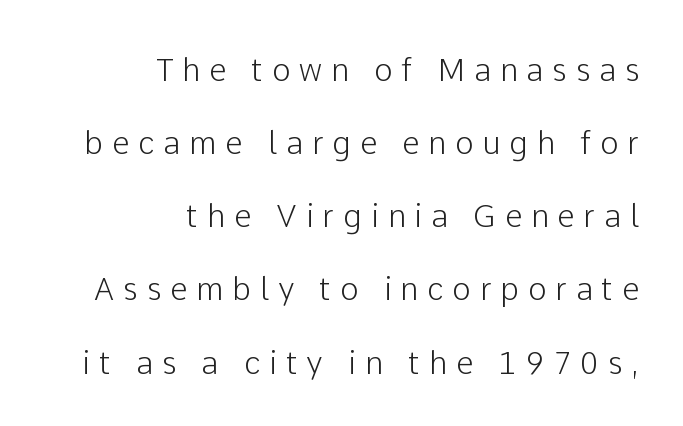
Q: Is the text italic (slanted)? A: No, it is upright.
Q: Is the typeface a serif or a sans-serif typeface? A: Sans-serif.
Q: Is the text underlined? A: No.
Q: How is the paragraph aligned? A: Right-aligned.
Q: Is the spacing between letters normal or unusually wide? A: Unusually wide.
Q: Is the spacing between lines tight, normal or loose? A: Loose.
Q: Width (condensed, normal, or wide)? A: Normal.
Q: Stroke contrast? A: Low.
Q: x-height? A: Medium.
Q: Monospaced? A: No.
